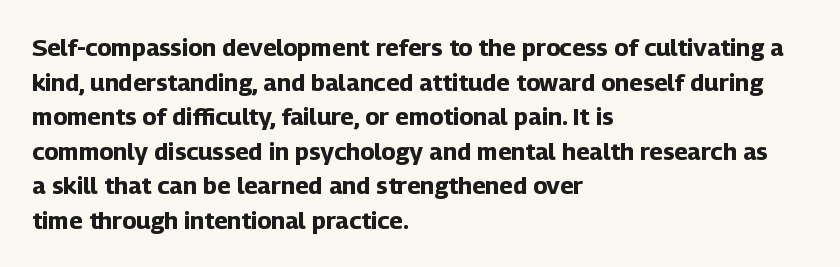
{"italic": "no", "bold": "yes", "underline": "no", "align": "left", "line_spacing": "normal", "line_spacing_ratio": 1.44, "letter_spacing": "normal", "letter_spacing_em": 0.0, "glyph_px": 24}
